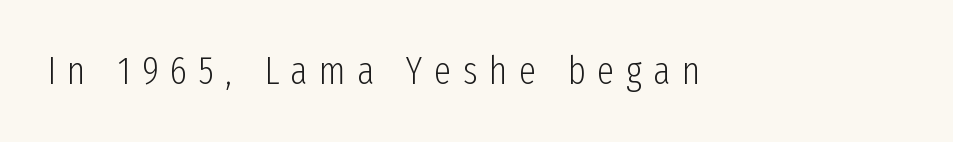
I'd call this a sans setting — the letters go barefoot. The area under the type is left untouched. Loose tracking; the words dissolve into strings of separated letters. If you drew a line through each stem, it would be perfectly vertical. The face looks like a standard text weight, possibly lighter. Proportional: the letters do not fall into vertical columns.
